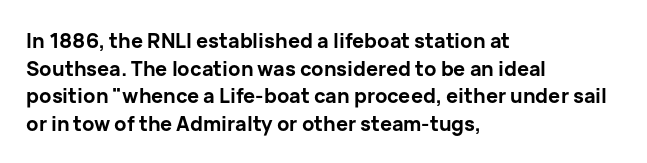
Is the letter spacing exaggerated? No — it looks like the ordinary default. Does the weight exceed regular? Yes, all the way to bold. Layout note: lines flush left. Notice how the stems are strictly vertical — no italics here.
